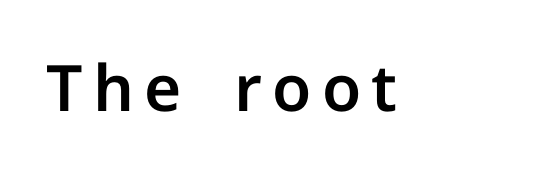
{"serif": "no", "italic": "no", "width": "normal", "stroke_contrast": "low", "x_height": "medium", "monospaced": "no", "underline": "no", "glyph_px": 64}
